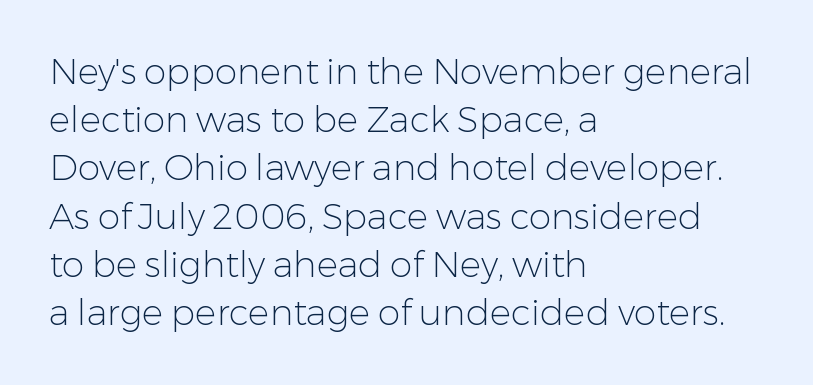
This is not heavy type; no bold has been used. No extra tracking has been applied to these lines. If you measured baseline to baseline, you'd find a middling distance. Does the lettering tilt? It doesn't — this is upright.
